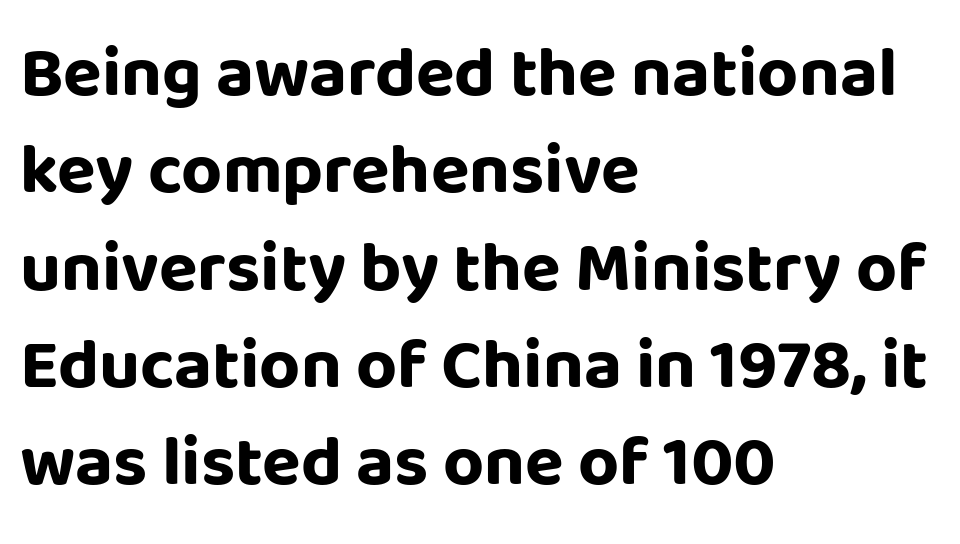
Q: Is the text bold? A: Yes.
Q: Is the text italic (slanted)? A: No, it is upright.
Q: Is the typeface a serif or a sans-serif typeface? A: Sans-serif.
Q: Is the text underlined? A: No.
Q: How is the paragraph aligned? A: Left-aligned.
Q: Is the spacing between letters normal or unusually wide? A: Normal.
Q: Is the spacing between lines tight, normal or loose? A: Normal.
Q: Width (condensed, normal, or wide)? A: Normal.
Q: Stroke contrast? A: Low.
Q: x-height? A: Large.
Q: Monospaced? A: No.
